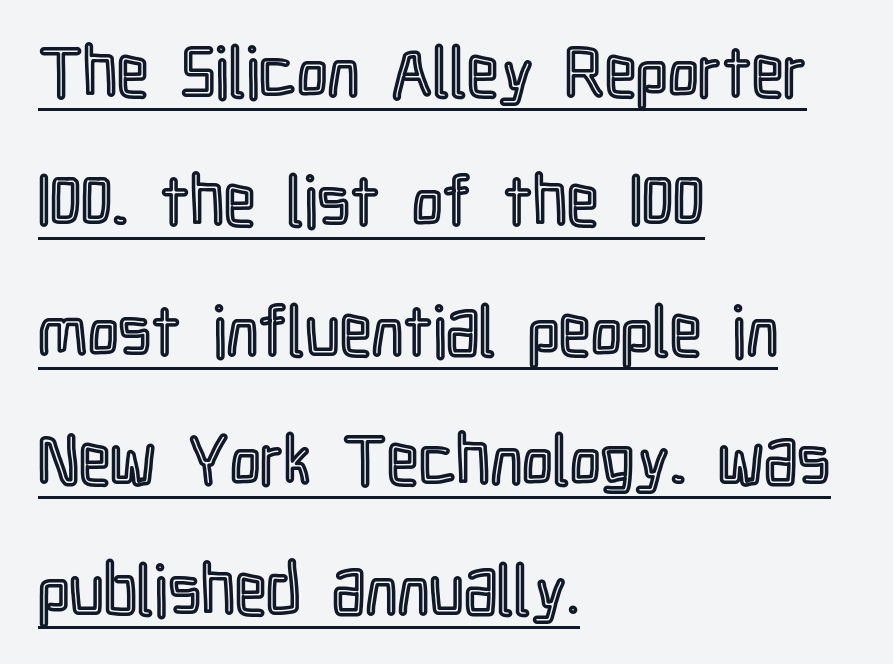
{"italic": "no", "width": "condensed", "x_height": "medium", "monospaced": "no", "underline": "yes", "align": "left", "line_spacing_ratio": 1.85, "letter_spacing": "normal", "letter_spacing_em": 0.0, "glyph_px": 70}
